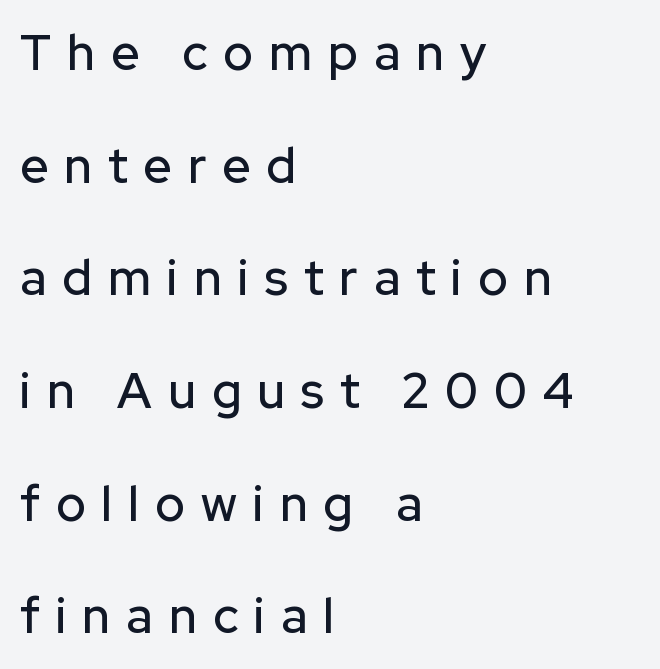
The image shows 49 px sans-serif type, upright; set left-aligned, loose line spacing (2.3x), unusually wide letter spacing (+0.33 em), not underlined; low stroke contrast and a medium x-height.
